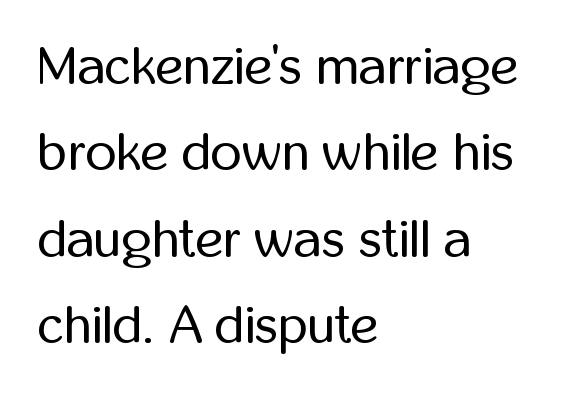
The letters advance in unequal steps, a hallmark of proportional type. Check where the strokes stop: nothing finishes them off — pure sans. This rendering features lettering with no underline. Summary of weight: not heavy and not bold. Words appear dense and cohesive because spacing is normal.
